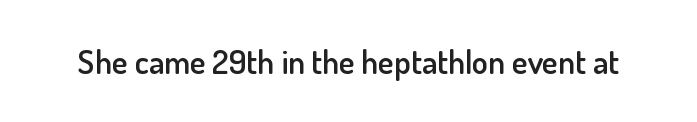
The image shows 33 px semibold sans-serif type, upright; set normal letter spacing, not underlined; low stroke contrast and a small x-height.
